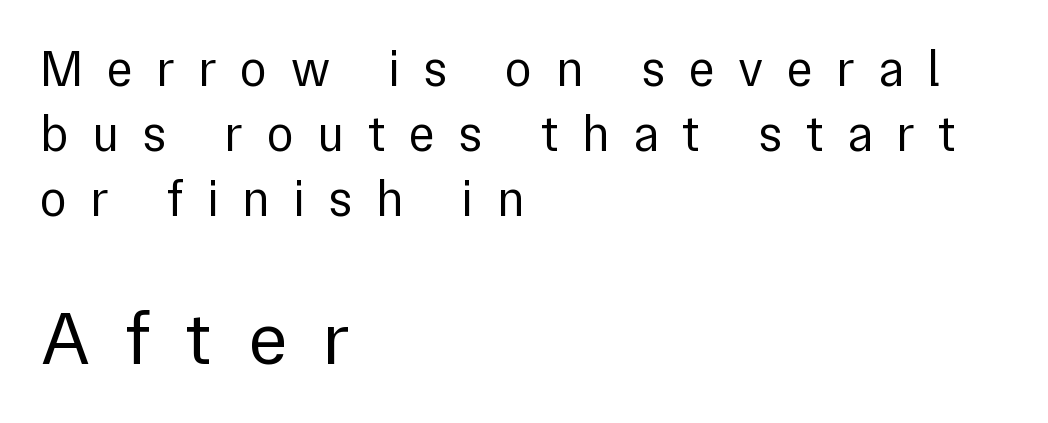
Typesetter's note — lower block bumped up in size, upper block left smaller. All the whitespace from short lines collects on the right. The characters are drawn with everyday or finer stroke widths. The letterforms stand isolated, each surrounded by extra space.
